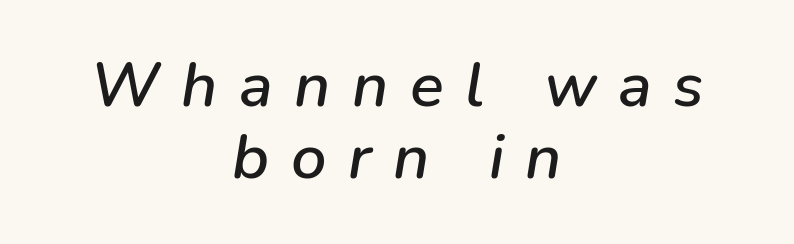
{"italic": "yes", "lean": "right", "slant_degrees": 9, "width": "normal", "stroke_contrast": "low", "x_height": "medium", "monospaced": "no", "underline": "no", "align": "center", "line_spacing": "tight", "line_spacing_ratio": 1.15, "letter_spacing": "wide", "letter_spacing_em": 0.34, "glyph_px": 63}
